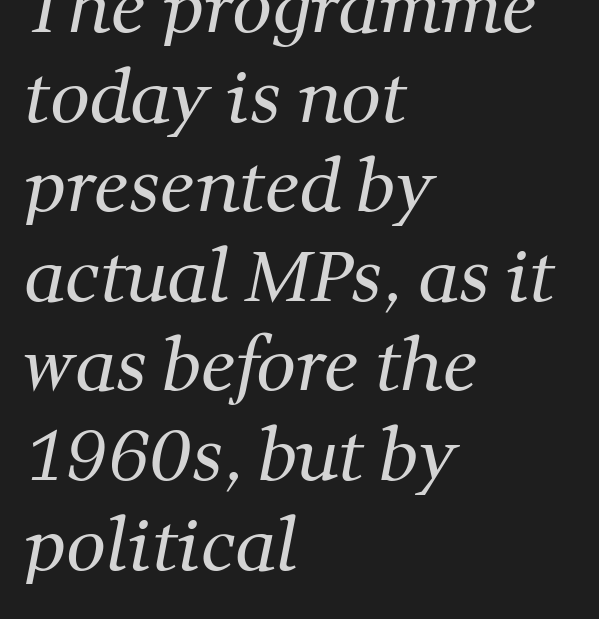
The image shows 70 px regular-weight serif type; set left-aligned, normal line spacing (1.28x), normal letter spacing, not underlined; medium stroke contrast and a medium x-height.
